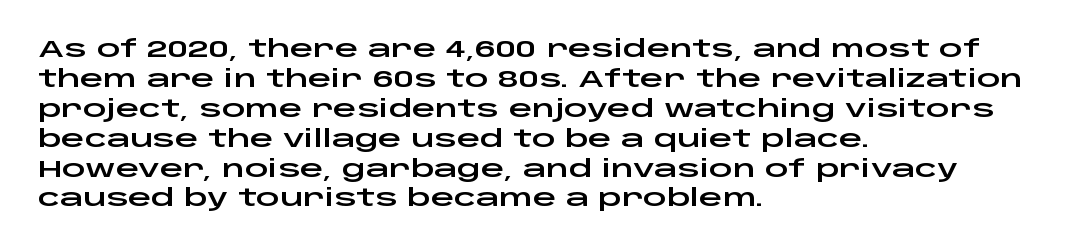
{"italic": "no", "underline": "no", "align": "left", "line_spacing": "normal", "line_spacing_ratio": 1.3, "letter_spacing": "normal", "letter_spacing_em": 0.0, "glyph_px": 23}
